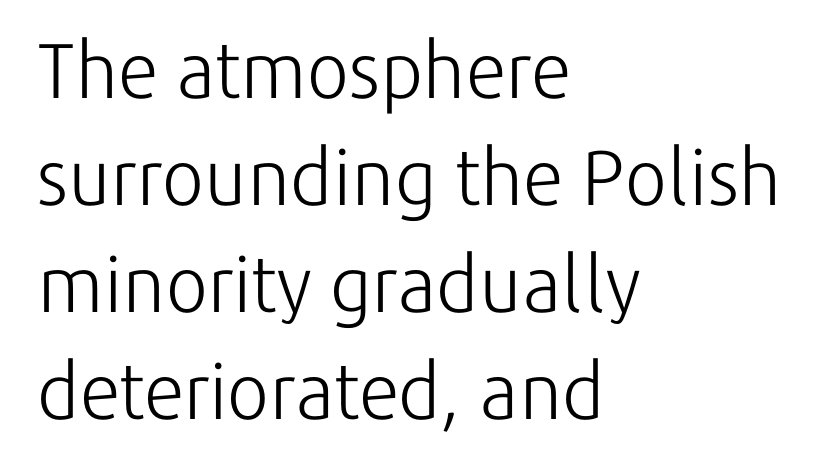
{"serif": "no", "italic": "no", "bold": "no", "weight": "light", "width": "normal", "stroke_contrast": "low", "x_height": "medium", "monospaced": "no", "underline": "no", "align": "left", "line_spacing": "normal", "line_spacing_ratio": 1.37, "letter_spacing": "normal", "letter_spacing_em": 0.0, "glyph_px": 78}
